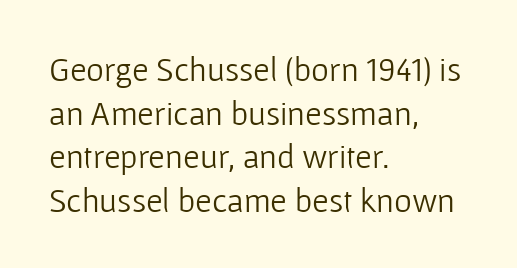
Q: Is the text bold? A: No.
Q: Is the text italic (slanted)? A: No, it is upright.
Q: Is the typeface a serif or a sans-serif typeface? A: Sans-serif.
Q: Is the text underlined? A: No.
Q: How is the paragraph aligned? A: Left-aligned.
Q: Is the spacing between letters normal or unusually wide? A: Normal.
Q: Is the spacing between lines tight, normal or loose? A: Normal.
Q: Width (condensed, normal, or wide)? A: Normal.
Q: Stroke contrast? A: Low.
Q: x-height? A: Medium.
Q: Monospaced? A: No.
